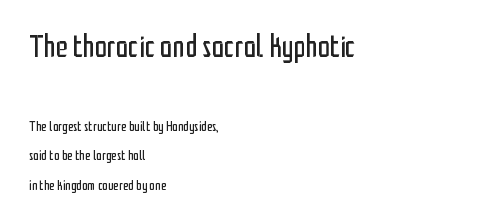
Q: Is the text bold? A: No.
Q: Is the text italic (slanted)? A: No, it is upright.
Q: Is the typeface a serif or a sans-serif typeface? A: Sans-serif.
Q: Is the text underlined? A: No.
Q: How is the paragraph aligned? A: Left-aligned.
Q: Is the spacing between letters normal or unusually wide? A: Normal.
Q: Is the spacing between lines tight, normal or loose? A: Loose.
Q: Which block of text is set in a larger size, the first (top) or the second (bottom)? A: The first (top) one.
Q: Width (condensed, normal, or wide)? A: Condensed.
Q: Stroke contrast? A: Low.
Q: x-height? A: Medium.
Q: Monospaced? A: No.
